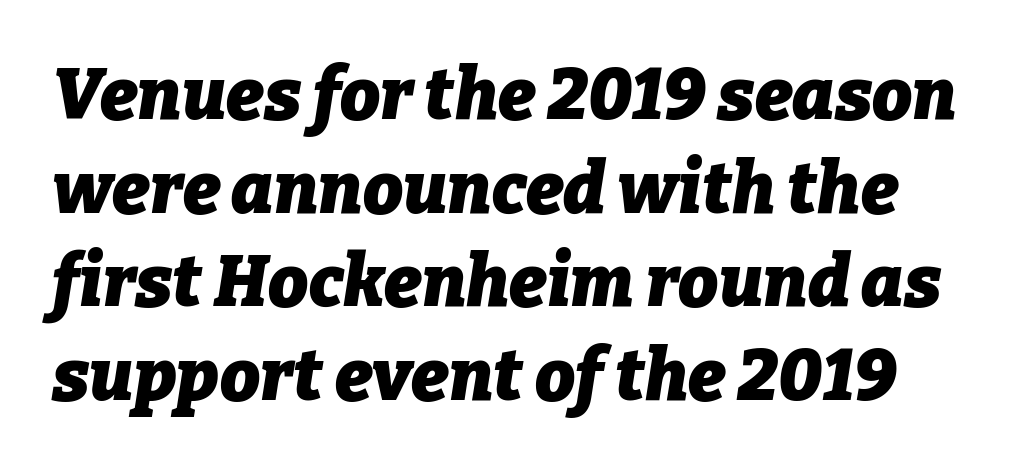
{"italic": "yes", "lean": "right", "slant_degrees": 9, "bold": "yes", "weight": "heavy", "width": "normal", "stroke_contrast": "low", "x_height": "medium", "monospaced": "no", "underline": "no", "line_spacing": "normal", "line_spacing_ratio": 1.32, "letter_spacing": "normal", "letter_spacing_em": 0.0, "glyph_px": 71}
